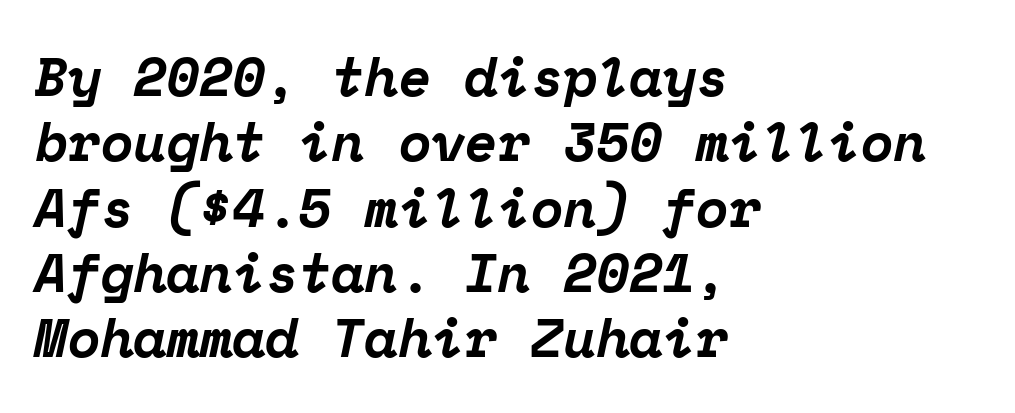
Every character here occupies the same horizontal width, giving the sample a typewriter-like rhythm. Observe the lean: these are italic letterforms. Beneath every word, the page is bare. These words are printed bold, with thick strokes throughout. Is the letter spacing exaggerated? No — it looks like the ordinary default.
